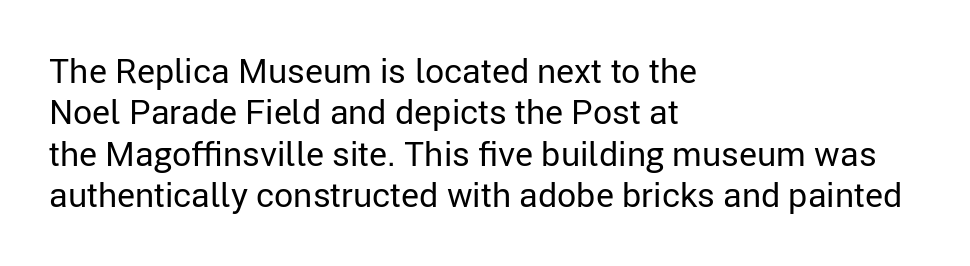
Heaviness? Minimal to ordinary, like unemphasized prose. Grotesque or geometric, the face here clearly has no serifs. Is there any slant? The stems are plumb. The glyphs are unaccompanied by any horizontal stroke below them. A typesetter would call this zero additional tracking.
